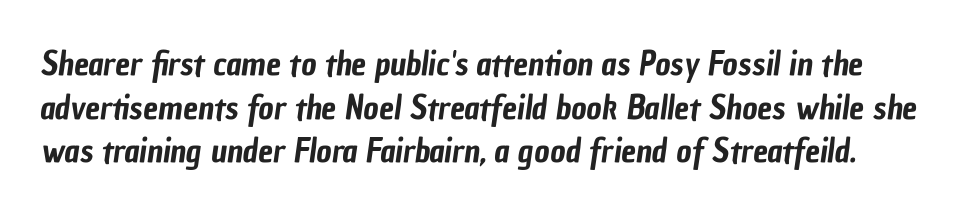
{"serif": "no", "width": "condensed", "stroke_contrast": "low", "x_height": "medium", "monospaced": "no", "underline": "no", "line_spacing": "normal", "line_spacing_ratio": 1.32, "letter_spacing": "normal", "letter_spacing_em": 0.0, "glyph_px": 33}
